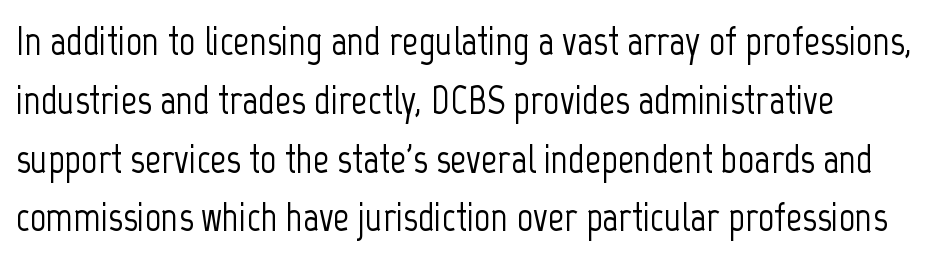
{"serif": "no", "italic": "no", "width": "condensed", "stroke_contrast": "low", "x_height": "medium", "monospaced": "no", "underline": "no", "line_spacing": "normal", "line_spacing_ratio": 1.47, "letter_spacing": "normal", "letter_spacing_em": 0.0, "glyph_px": 40}
